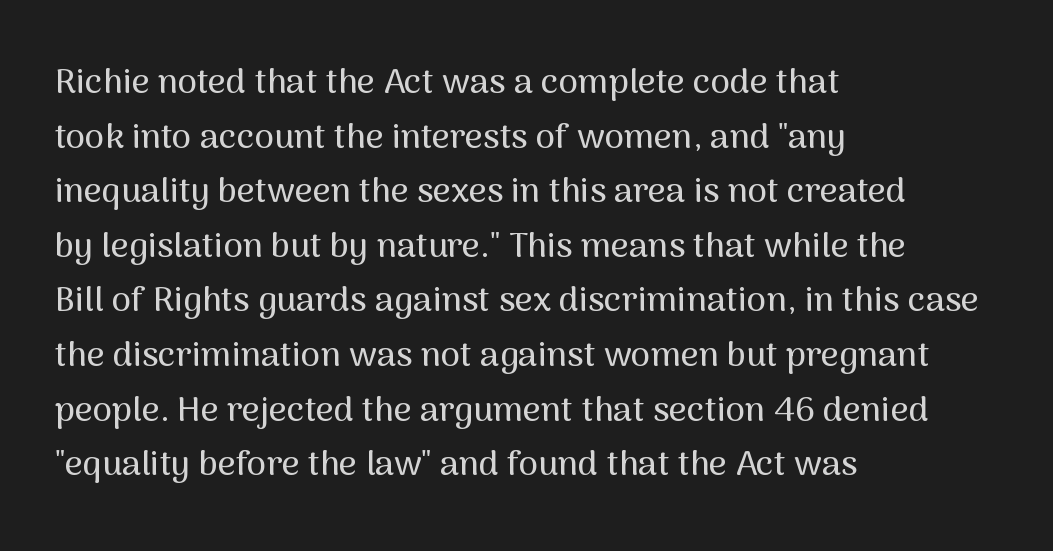
Bare-footed words on every line. The lines in this sample share a left origin and differ only in where they stop. Is this a fixed-width face? No — the glyphs have proportional, varying widths. Quick note: interline space is typical. Check where the strokes stop: nothing finishes them off — pure sans.
